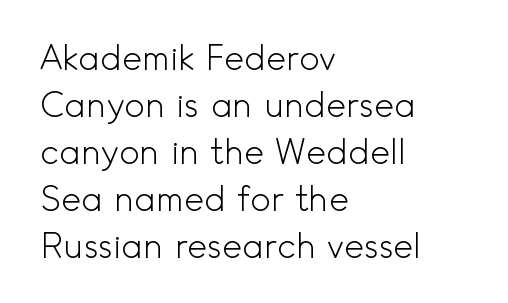
The image shows 34 px light sans-serif type, upright; set left-aligned, normal line spacing (1.38x), normal letter spacing, not underlined; a small x-height.
